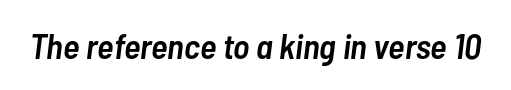
The image shows 35 px semibold, condensed type, italic (leaning right); set normal letter spacing, not underlined; low stroke contrast and a medium x-height.
